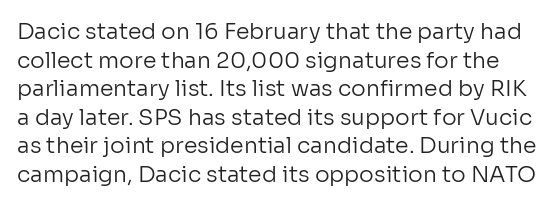
Q: Is the text bold? A: No.
Q: Is the text italic (slanted)? A: No, it is upright.
Q: Is the text underlined? A: No.
Q: Is the spacing between letters normal or unusually wide? A: Normal.
Q: Is the spacing between lines tight, normal or loose? A: Normal.
